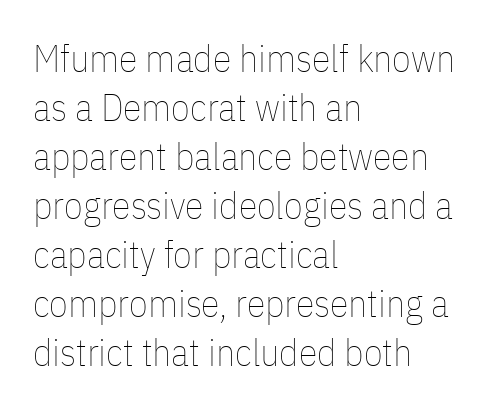
A typesetter would call this proportional, since set widths differ per character. Check under the words: just untouched page. A typesetter would call this zero additional tracking. Posture: straight, roman, zero tilt. The vertical gap from one line to the next is medium.
